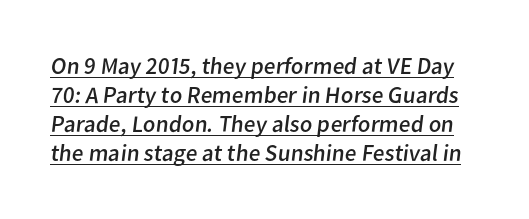
{"bold": "no", "underline": "yes", "line_spacing_ratio": 1.21, "letter_spacing": "normal", "letter_spacing_em": 0.0, "glyph_px": 24}
